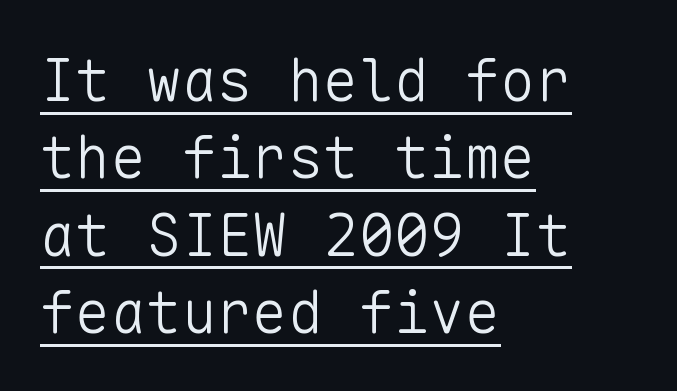
Style check: upright. Letterform terminals end flat and unadorned throughout the passage. You could call the tracking neutral — neither tight nor loose. Looks like terminal output: every glyph gets an equal slot. Interline gaps are of average width in this sample. Unbolded letterforms with no extra heft.
